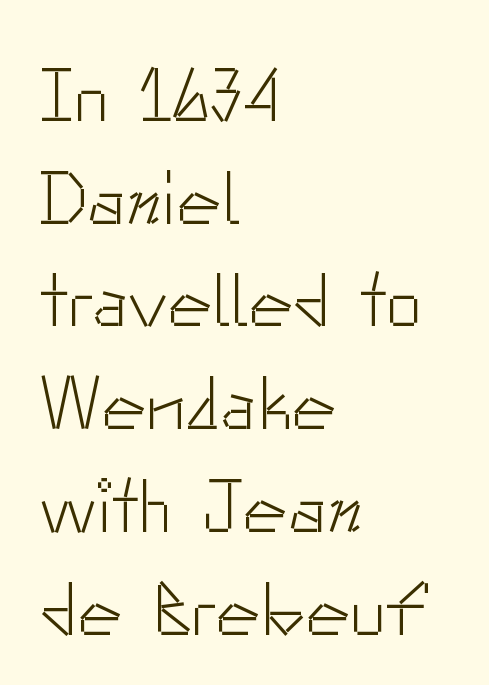
Q: Is the text bold? A: No.
Q: Is the text italic (slanted)? A: No, it is upright.
Q: Is the typeface a serif or a sans-serif typeface? A: Sans-serif.
Q: Is the text underlined? A: No.
Q: How is the paragraph aligned? A: Left-aligned.
Q: Is the spacing between letters normal or unusually wide? A: Normal.
Q: Is the spacing between lines tight, normal or loose? A: Normal.
Q: Width (condensed, normal, or wide)? A: Normal.
Q: Stroke contrast? A: Low.
Q: x-height? A: Small.
Q: Monospaced? A: No.
